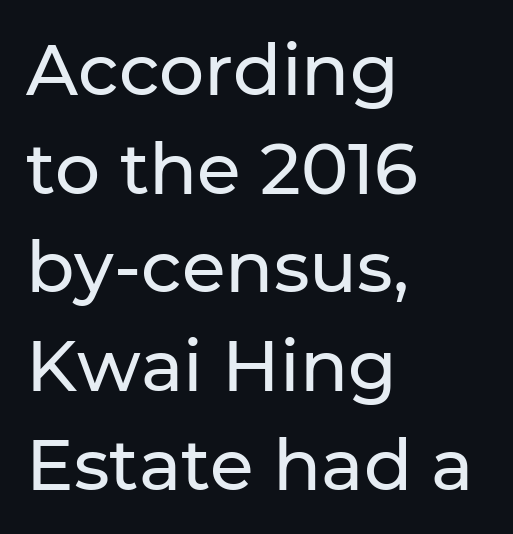
The ragged edge is on the right, which tells us the setting is flush left. Regular leading. Has an underline been added? It has not. There is no visible air inserted between adjacent glyphs. In terms of letterform style, serifs are entirely absent. The face used here is proportionally spaced, like ordinary book or web type.
